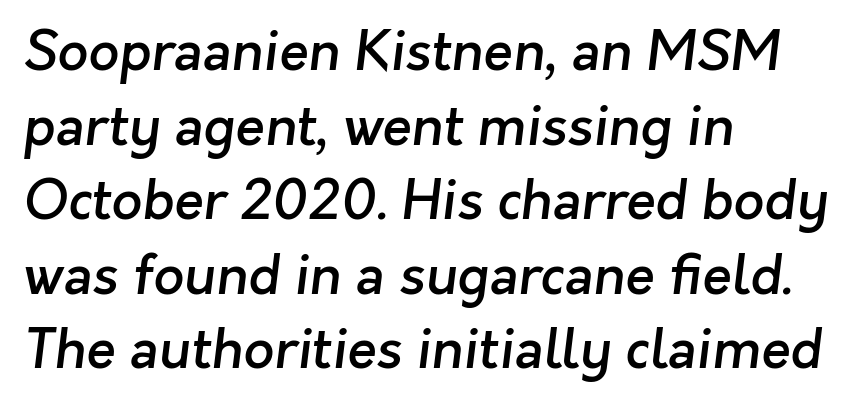
Q: Is the text bold? A: Semi-bold.
Q: Is the typeface a serif or a sans-serif typeface? A: Sans-serif.
Q: Is the text underlined? A: No.
Q: How is the paragraph aligned? A: Left-aligned.
Q: Is the spacing between letters normal or unusually wide? A: Normal.
Q: Is the spacing between lines tight, normal or loose? A: Normal.
Q: Width (condensed, normal, or wide)? A: Normal.
Q: Stroke contrast? A: Low.
Q: x-height? A: Medium.
Q: Monospaced? A: No.
